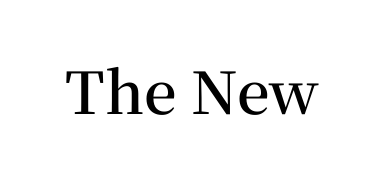
{"serif": "yes", "italic": "no", "bold": "semi", "weight": "semibold", "width": "normal", "stroke_contrast": "medium", "x_height": "medium", "monospaced": "no", "underline": "no", "letter_spacing": "normal", "letter_spacing_em": 0.0, "glyph_px": 58}
